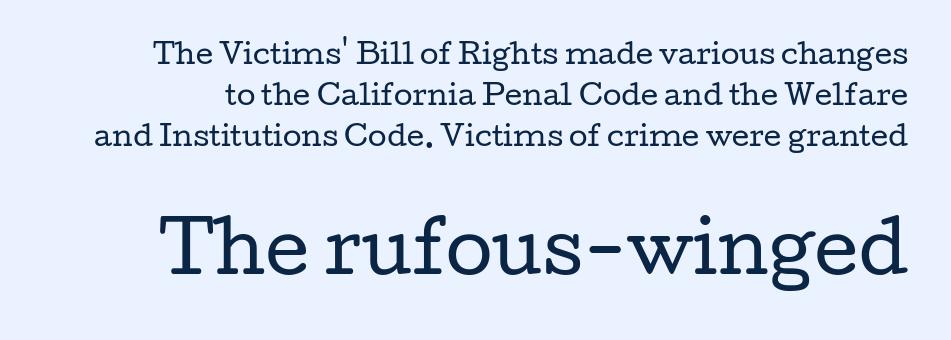
{"serif": "yes", "italic": "no", "bold": "no", "weight": "regular", "width": "wide", "stroke_contrast": "low", "x_height": "medium", "monospaced": "no", "underline": "no", "line_spacing": "normal", "line_spacing_ratio": 1.52, "letter_spacing": "normal", "letter_spacing_em": 0.0, "larger_block": "second", "size_ratio": 2.52, "glyph_px": 68}
